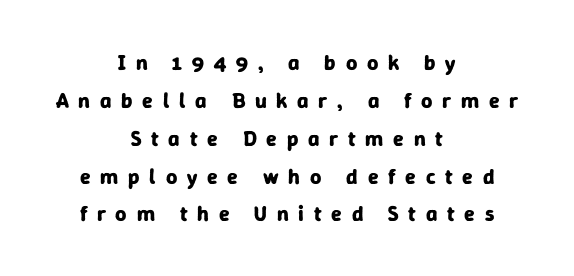
The image shows 22 px bold type, upright; set centered, line spacing 1.72x, unusually wide letter spacing (+0.44 em), not underlined.
